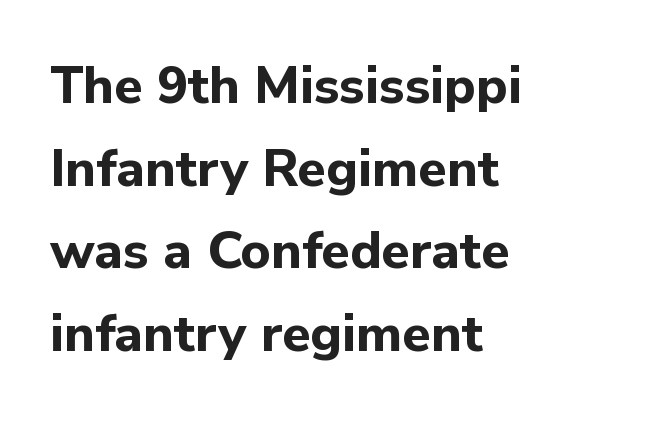
{"serif": "no", "italic": "no", "bold": "yes", "weight": "bold", "width": "normal", "stroke_contrast": "low", "x_height": "medium", "monospaced": "no", "underline": "no", "align": "left", "line_spacing": "normal", "line_spacing_ratio": 1.59, "letter_spacing": "normal", "letter_spacing_em": 0.0, "glyph_px": 52}
